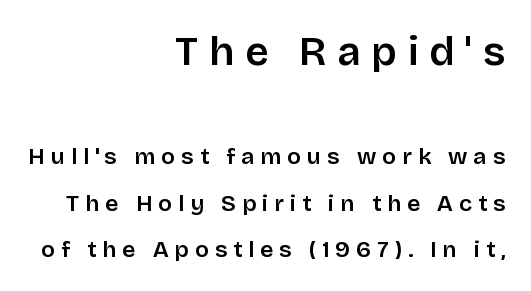
The foot of each line stays bare and open. There is plenty of visible air inserted between adjacent glyphs. This sample uses a sans-serif face. Block one is the big one; block two sits smaller underneath.
